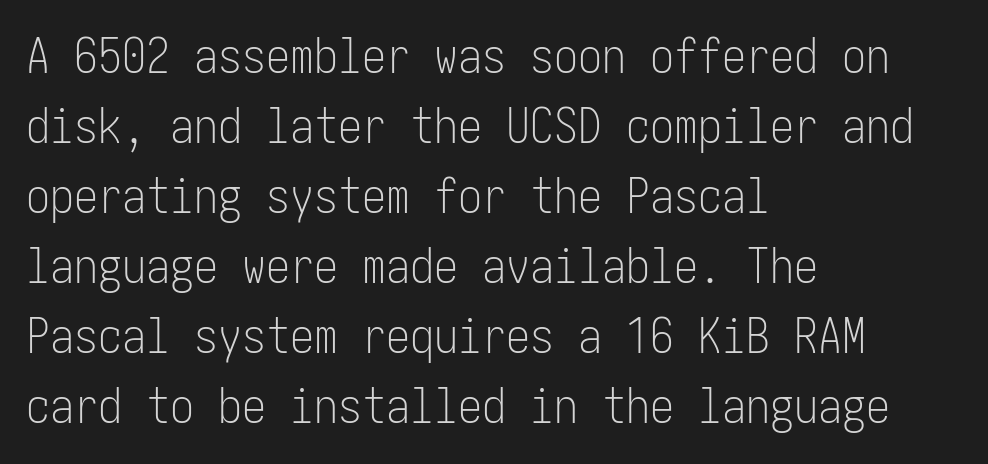
Q: Is the text bold? A: No.
Q: Is the text italic (slanted)? A: No, it is upright.
Q: Is the typeface a serif or a sans-serif typeface? A: Sans-serif.
Q: Is the text underlined? A: No.
Q: How is the paragraph aligned? A: Left-aligned.
Q: Is the spacing between letters normal or unusually wide? A: Normal.
Q: Is the spacing between lines tight, normal or loose? A: Normal.
Q: Width (condensed, normal, or wide)? A: Condensed.
Q: Stroke contrast? A: Low.
Q: x-height? A: Medium.
